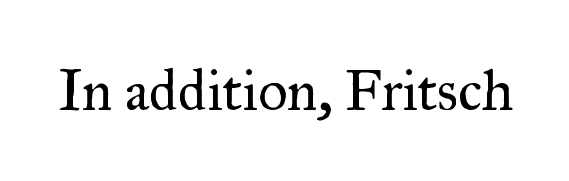
Q: Is the text bold? A: No.
Q: Is the text italic (slanted)? A: No, it is upright.
Q: Is the typeface a serif or a sans-serif typeface? A: Serif.
Q: Is the text underlined? A: No.
Q: Is the spacing between letters normal or unusually wide? A: Normal.
Q: Width (condensed, normal, or wide)? A: Normal.
Q: Stroke contrast? A: Medium.
Q: x-height? A: Small.
Q: Monospaced? A: No.
